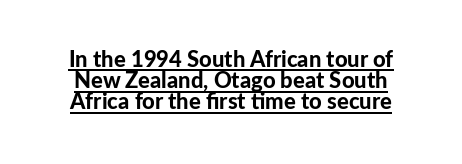
The sample's only ornament is a line tracing under the words. Notice how descenders almost collide with the ascenders below — that's tight leading. Posture: upright roman. Compared with typical body copy, the letter spacing here is the same. The letters are bold, with thick, heavy strokes.
